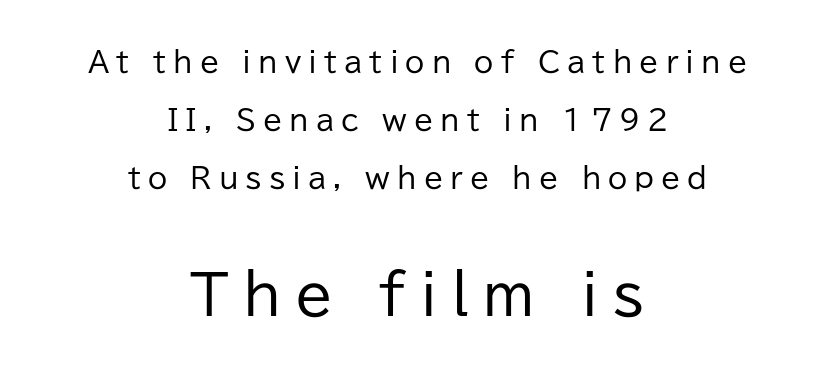
The image shows 55 px regular-weight sans-serif type, upright; set centered, loose line spacing (2.08x), unusually wide letter spacing (+0.25 em), not underlined; the second (bottom) block is 1.96x larger; low stroke contrast and a medium x-height.
